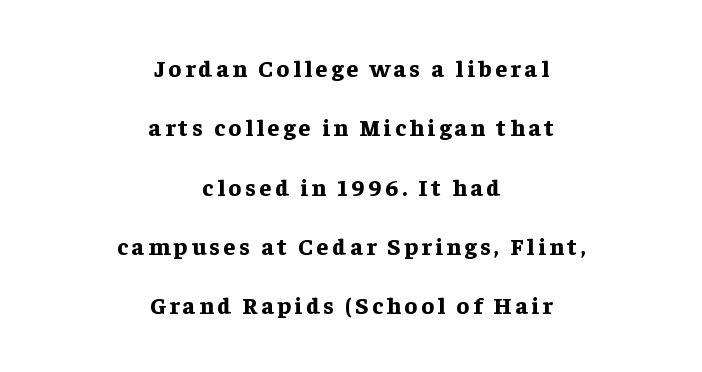
Q: Is the text bold? A: Yes.
Q: Is the text italic (slanted)? A: No, it is upright.
Q: Is the text underlined? A: No.
Q: How is the paragraph aligned? A: Centered.
Q: Is the spacing between lines tight, normal or loose? A: Loose.
